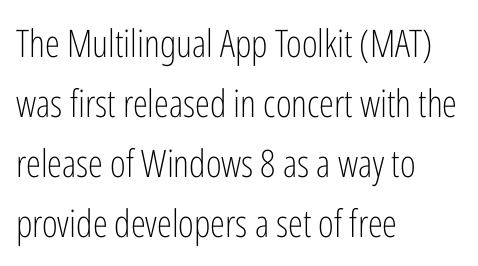
Q: Is the text bold? A: No.
Q: Is the text italic (slanted)? A: No, it is upright.
Q: Is the typeface a serif or a sans-serif typeface? A: Sans-serif.
Q: Is the text underlined? A: No.
Q: How is the paragraph aligned? A: Left-aligned.
Q: Is the spacing between letters normal or unusually wide? A: Normal.
Q: Is the spacing between lines tight, normal or loose? A: Normal.
Q: Width (condensed, normal, or wide)? A: Condensed.
Q: Stroke contrast? A: Low.
Q: x-height? A: Medium.
Q: Monospaced? A: No.
